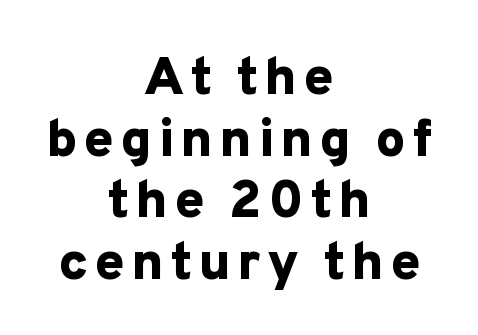
Q: Is the text bold? A: Yes.
Q: Is the text italic (slanted)? A: No, it is upright.
Q: Is the typeface a serif or a sans-serif typeface? A: Sans-serif.
Q: Is the text underlined? A: No.
Q: How is the paragraph aligned? A: Centered.
Q: Is the spacing between lines tight, normal or loose? A: Tight.
Q: Width (condensed, normal, or wide)? A: Normal.
Q: Stroke contrast? A: Low.
Q: x-height? A: Medium.
Q: Monospaced? A: No.
